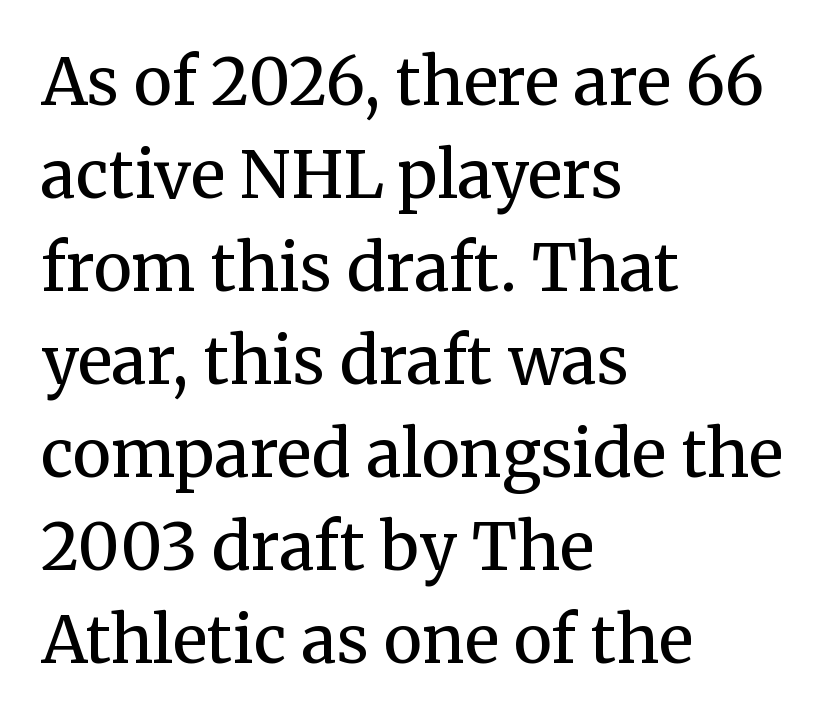
Q: Is the text bold? A: No.
Q: Is the text italic (slanted)? A: No, it is upright.
Q: Is the typeface a serif or a sans-serif typeface? A: Serif.
Q: Is the text underlined? A: No.
Q: How is the paragraph aligned? A: Left-aligned.
Q: Is the spacing between letters normal or unusually wide? A: Normal.
Q: Is the spacing between lines tight, normal or loose? A: Normal.
Q: Width (condensed, normal, or wide)? A: Normal.
Q: Stroke contrast? A: Medium.
Q: x-height? A: Medium.
Q: Monospaced? A: No.
